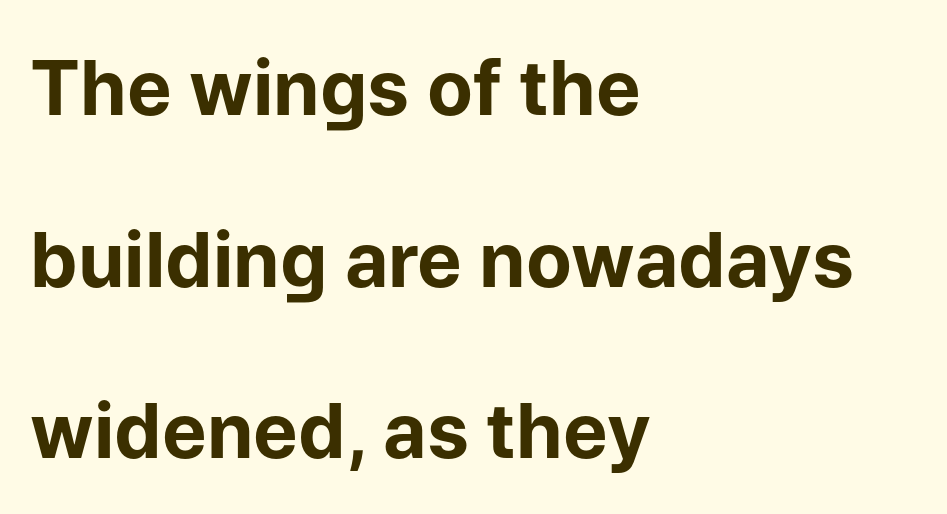
Q: Is the text bold? A: Yes.
Q: Is the text italic (slanted)? A: No, it is upright.
Q: Is the typeface a serif or a sans-serif typeface? A: Sans-serif.
Q: Is the text underlined? A: No.
Q: How is the paragraph aligned? A: Left-aligned.
Q: Is the spacing between letters normal or unusually wide? A: Normal.
Q: Is the spacing between lines tight, normal or loose? A: Loose.
Q: Width (condensed, normal, or wide)? A: Normal.
Q: Stroke contrast? A: Low.
Q: x-height? A: Medium.
Q: Monospaced? A: No.
